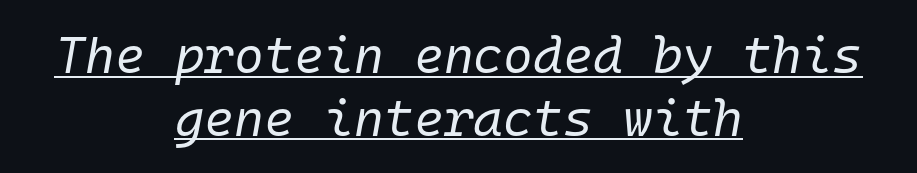
Q: Is the text bold? A: No.
Q: Is the text italic (slanted)? A: Yes, it leans right by about 10 degrees.
Q: Is the text underlined? A: Yes.
Q: How is the paragraph aligned? A: Centered.
Q: Is the spacing between letters normal or unusually wide? A: Normal.
Q: Width (condensed, normal, or wide)? A: Normal.
Q: Stroke contrast? A: Low.
Q: x-height? A: Medium.
Q: Monospaced? A: Yes.
